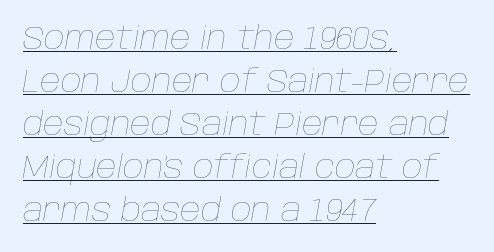
Q: Is the text bold? A: No.
Q: Is the text italic (slanted)? A: Yes, it leans right by about 10 degrees.
Q: Is the text underlined? A: Yes.
Q: How is the paragraph aligned? A: Left-aligned.
Q: Is the spacing between letters normal or unusually wide? A: Normal.
Q: Is the spacing between lines tight, normal or loose? A: Normal.
Q: Width (condensed, normal, or wide)? A: Normal.
Q: Stroke contrast? A: Low.
Q: x-height? A: Large.
Q: Monospaced? A: No.
